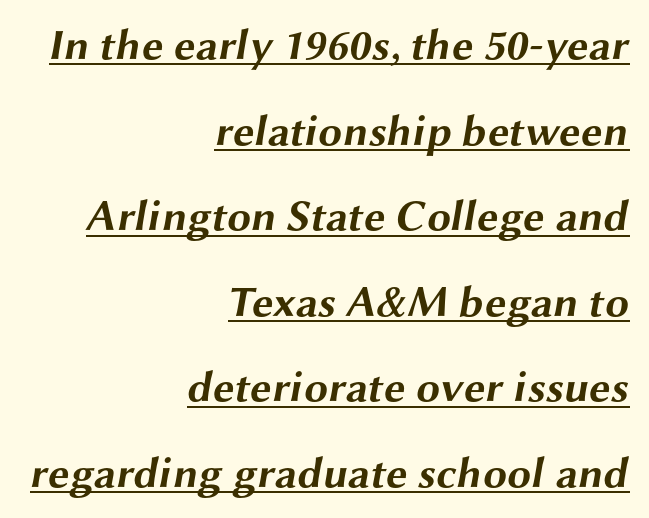
{"serif": "no", "bold": "yes", "weight": "bold", "width": "wide", "stroke_contrast": "medium", "x_height": "medium", "monospaced": "no", "underline": "yes", "align": "right", "line_spacing": "loose", "line_spacing_ratio": 1.99, "letter_spacing": "normal", "letter_spacing_em": 0.0, "glyph_px": 43}
